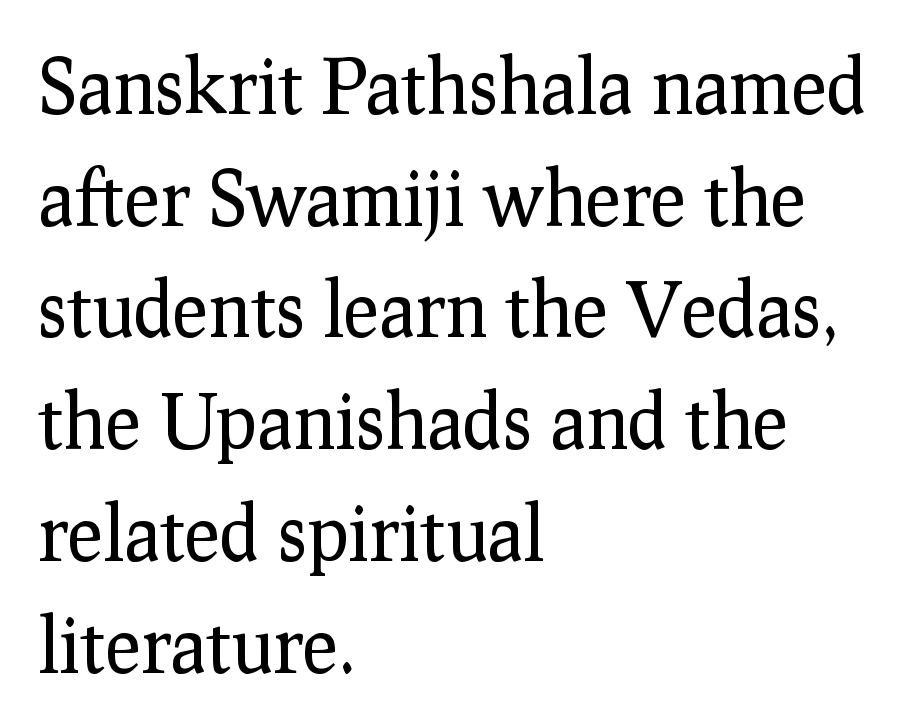
The image shows 75 px regular-weight serif type, upright; set left-aligned, normal line spacing (1.49x), normal letter spacing, not underlined; low stroke contrast and a medium x-height.
